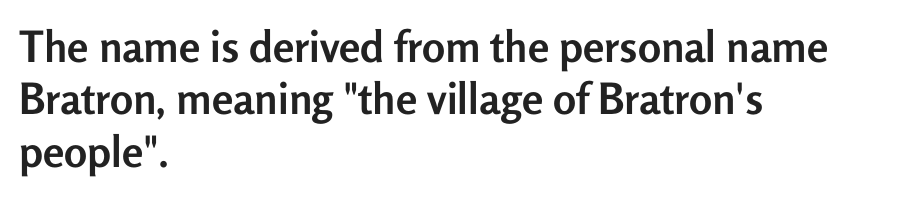
These words are printed bold, with thick strokes throughout. A student would call this left alignment; a typographer would say flush left, rag right. The type sits square on the baseline with zero lean. A sans-serif font was chosen for this passage.
